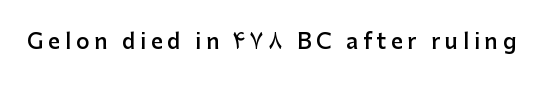
Every letter is mildly thick-stroked: semibold rather than bold. The letterforms stand isolated, each surrounded by extra space. This rendering features lettering with no underline. Posture: straight, roman, zero tilt.
